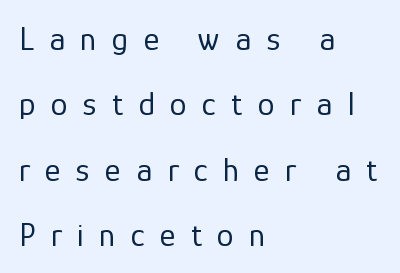
No chunkiness to these letters — they're not bold. The specimen omits any rule beneath the text block's lines. The rendering anchors every line to the left-hand side. The gaps between neighbouring characters are conspicuously large. Grotesque or geometric, the face here clearly has no serifs.
